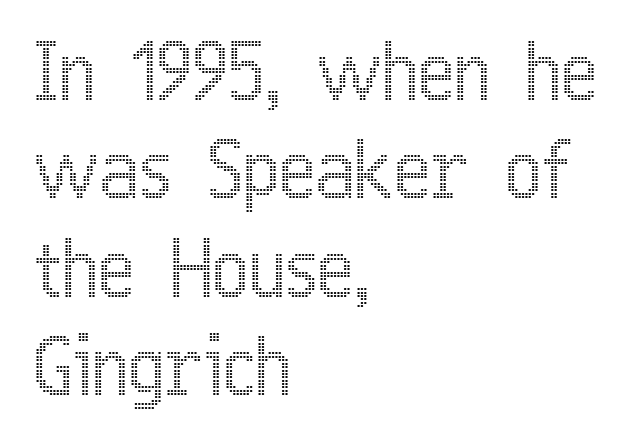
Q: Is the text italic (slanted)? A: No, it is upright.
Q: Is the text underlined? A: No.
Q: How is the paragraph aligned? A: Left-aligned.
Q: Is the spacing between letters normal or unusually wide? A: Normal.
Q: Is the spacing between lines tight, normal or loose? A: Normal.
Q: Width (condensed, normal, or wide)? A: Condensed.
Q: x-height? A: Medium.
Q: Monospaced? A: No.
